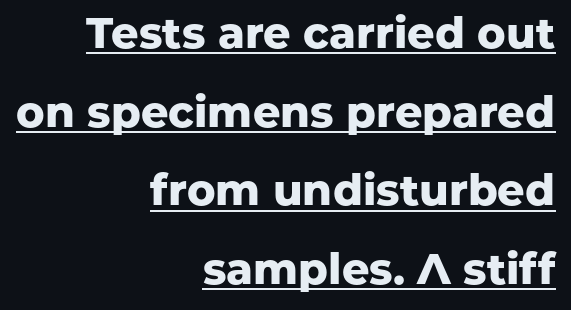
The image shows 43 px heavy sans-serif type, upright; set right-aligned, line spacing 1.83x, normal letter spacing, underlined; low stroke contrast and a medium x-height.
